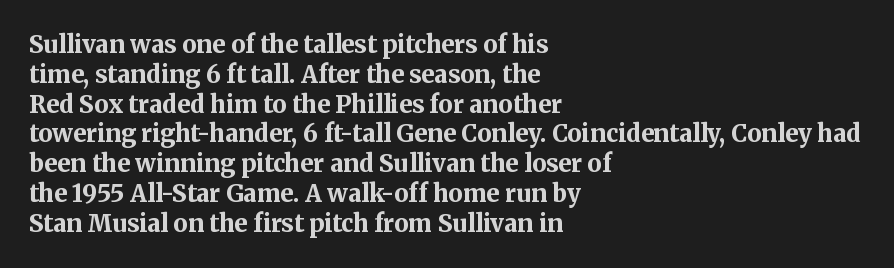
Q: Is the text bold? A: Yes.
Q: Is the text italic (slanted)? A: No, it is upright.
Q: Is the text underlined? A: No.
Q: How is the paragraph aligned? A: Left-aligned.
Q: Is the spacing between letters normal or unusually wide? A: Normal.
